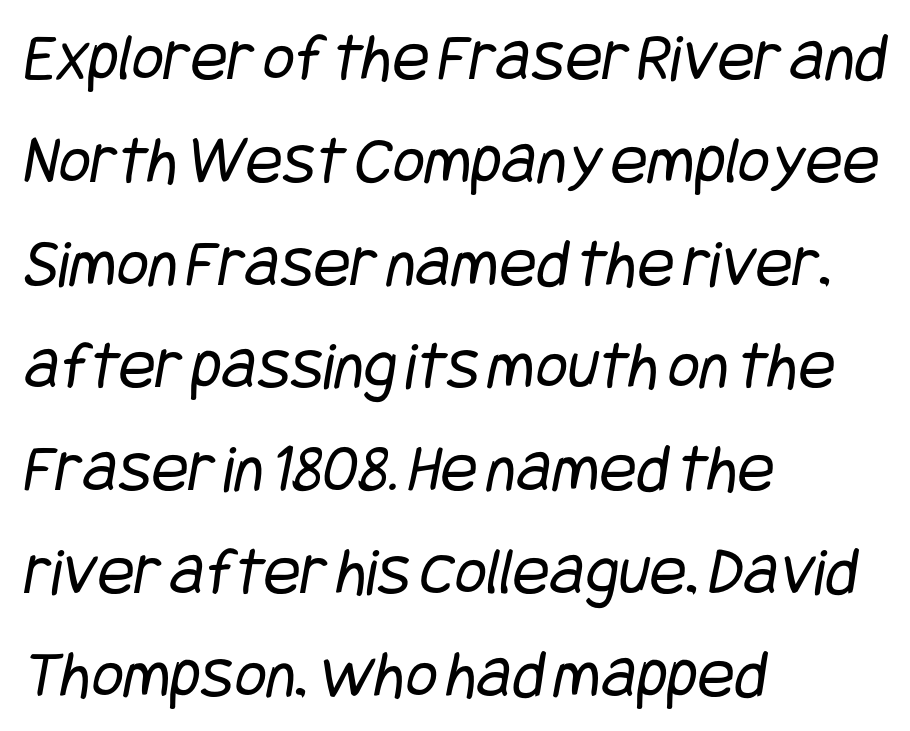
Which margin do the lines hug? The left one — the right edge is uneven. Nobody touched the tracking dial on this one. Rows of type keep a routine distance in the vertical direction. Nobody drew a line under any word here. The rendering shows plain stroke endings on the letterforms — a sans-serif design. Stems and bowls with no extra thickness — not bold.
